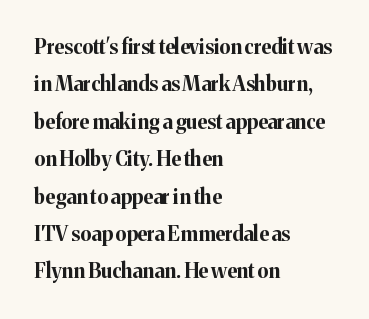
Q: Is the text bold? A: Yes.
Q: Is the text italic (slanted)? A: No, it is upright.
Q: Is the text underlined? A: No.
Q: How is the paragraph aligned? A: Left-aligned.
Q: Is the spacing between letters normal or unusually wide? A: Normal.
